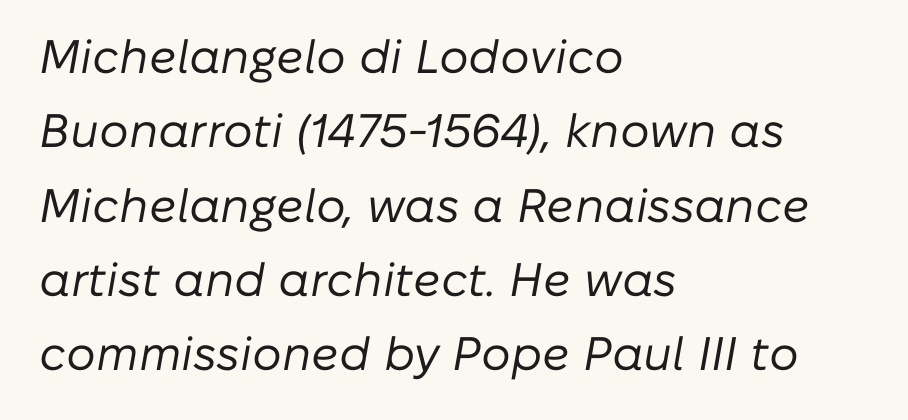
The image shows 47 px regular-weight type, italic (leaning right); set left-aligned, normal line spacing (1.58x), normal letter spacing, not underlined; low stroke contrast and a medium x-height.
